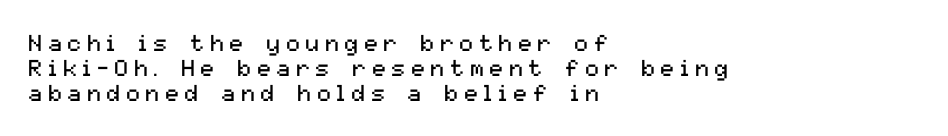
Q: Is the text bold? A: No.
Q: Is the text italic (slanted)? A: No, it is upright.
Q: Is the text underlined? A: No.
Q: How is the paragraph aligned? A: Left-aligned.
Q: Is the spacing between letters normal or unusually wide? A: Unusually wide.
Q: Is the spacing between lines tight, normal or loose? A: Tight.
